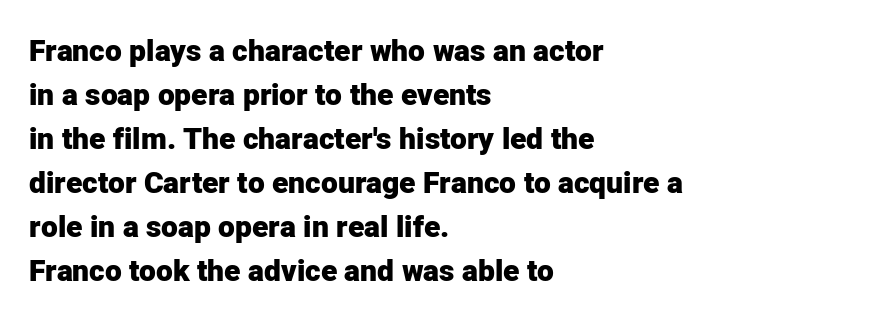
Q: Is the text bold? A: Yes.
Q: Is the text italic (slanted)? A: No, it is upright.
Q: Is the typeface a serif or a sans-serif typeface? A: Sans-serif.
Q: Is the text underlined? A: No.
Q: How is the paragraph aligned? A: Left-aligned.
Q: Is the spacing between letters normal or unusually wide? A: Normal.
Q: Is the spacing between lines tight, normal or loose? A: Normal.
Q: Width (condensed, normal, or wide)? A: Normal.
Q: Stroke contrast? A: Low.
Q: x-height? A: Medium.
Q: Monospaced? A: No.
